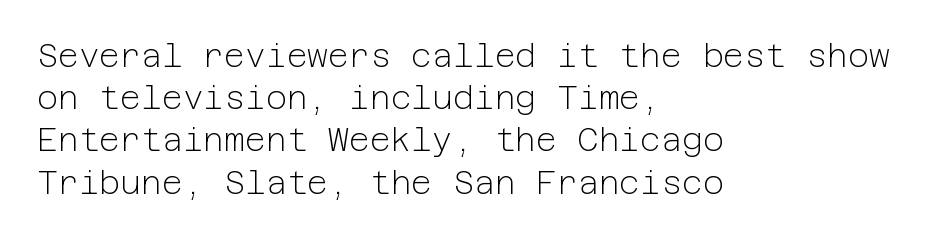
This is not heavy type; no bold has been used. This block has exactly the height ordinary leading produces. The letterforms sit shoulder to shoulder at normal distance. The gap between lines stays unmarked.
